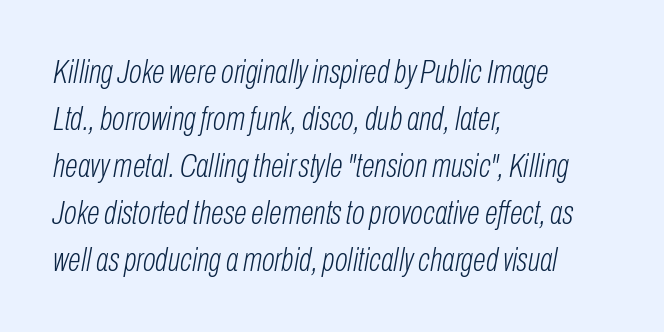
Each letter keeps its own natural width here, so spacing adapts to shape. Nobody drew a line under any word here. The leading is moderate, giving the passage an even texture. Words appear dense and cohesive because spacing is normal. Where is the straight margin? On the left.
